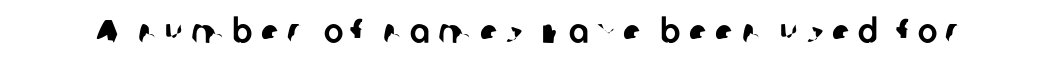
Q: Is the typeface a serif or a sans-serif typeface? A: Sans-serif.
Q: Is the text underlined? A: No.
Q: Is the spacing between letters normal or unusually wide? A: Unusually wide.
Q: Width (condensed, normal, or wide)? A: Normal.
Q: Stroke contrast? A: Low.
Q: x-height? A: Medium.
Q: Monospaced? A: No.
